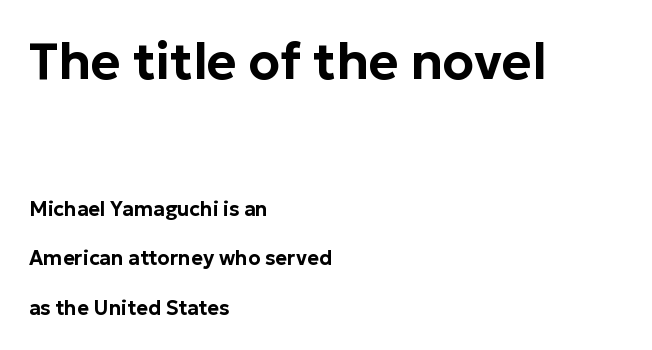
{"serif": "no", "italic": "no", "width": "normal", "stroke_contrast": "low", "x_height": "medium", "monospaced": "no", "underline": "no", "align": "left", "line_spacing": "loose", "line_spacing_ratio": 2.47, "letter_spacing": "normal", "letter_spacing_em": 0.0, "larger_block": "first", "size_ratio": 2.55, "glyph_px": 51}
